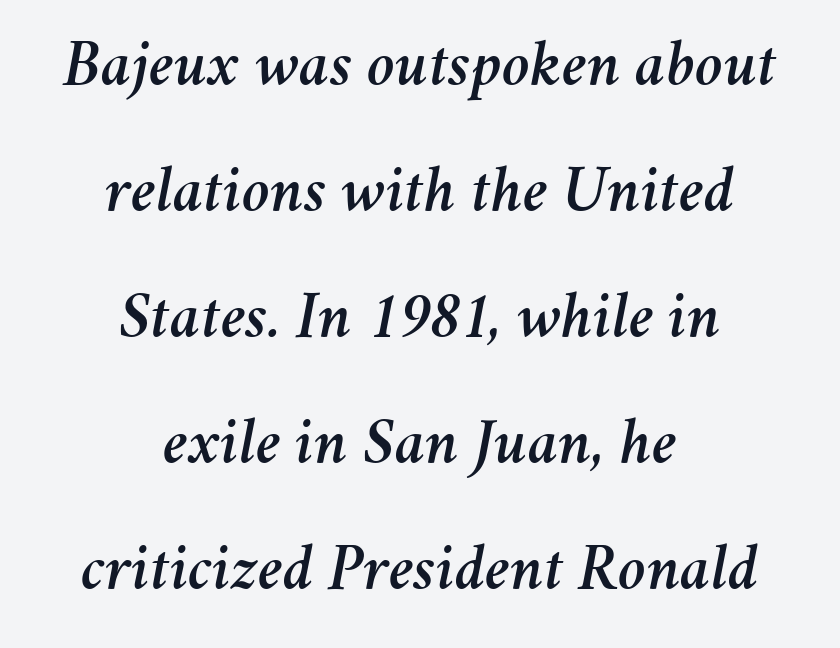
The image shows 67 px text type, italic (leaning right); set centered, line spacing 1.88x, normal letter spacing, not underlined; medium stroke contrast and a medium x-height.
